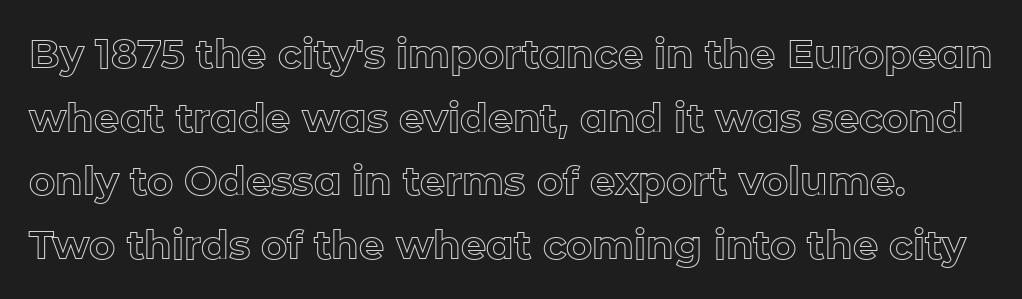
{"italic": "no", "width": "normal", "x_height": "medium", "monospaced": "no", "underline": "no", "line_spacing": "normal", "line_spacing_ratio": 1.59, "letter_spacing": "normal", "letter_spacing_em": 0.0, "glyph_px": 40}
